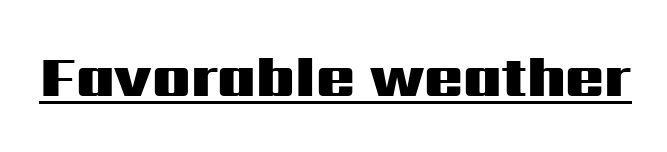
Q: Is the text bold? A: Yes.
Q: Is the text italic (slanted)? A: No, it is upright.
Q: Is the typeface a serif or a sans-serif typeface? A: Sans-serif.
Q: Is the text underlined? A: Yes.
Q: Is the spacing between letters normal or unusually wide? A: Normal.
Q: Width (condensed, normal, or wide)? A: Wide.
Q: Stroke contrast? A: Medium.
Q: x-height? A: Medium.
Q: Monospaced? A: No.
